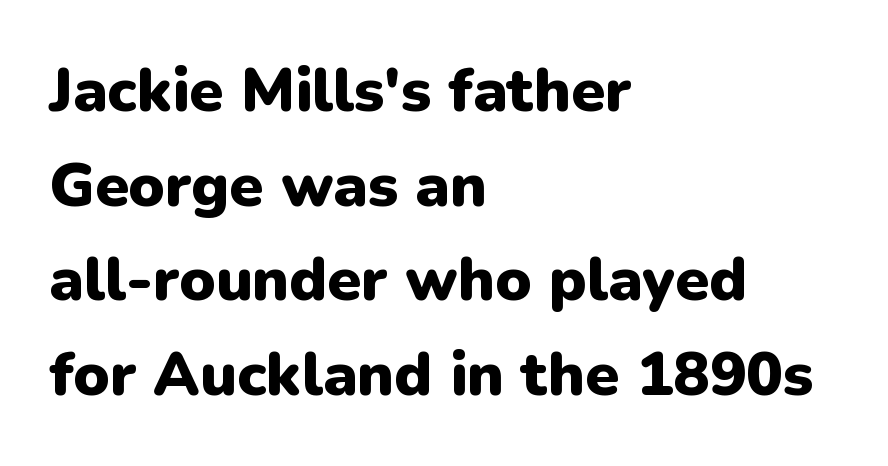
The letters advance in unequal steps, a hallmark of proportional type. The letterforms sit shoulder to shoulder at normal distance. Heavy, bold letterforms. In terms of posture, this sample is upright.
